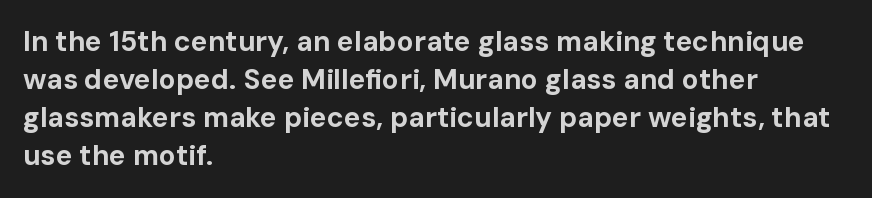
The image shows 28 px bold sans-serif type, upright; set left-aligned, normal line spacing (1.36x), normal letter spacing, not underlined; low stroke contrast and a medium x-height.
